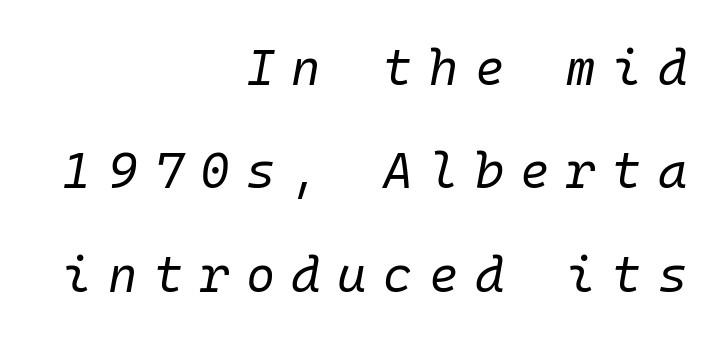
{"italic": "yes", "lean": "right", "slant_degrees": 10, "bold": "no", "weight": "regular", "width": "normal", "stroke_contrast": "low", "x_height": "medium", "monospaced": "yes", "underline": "no", "align": "right", "line_spacing": "loose", "line_spacing_ratio": 2.07, "letter_spacing": "wide", "letter_spacing_em": 0.33, "glyph_px": 50}
